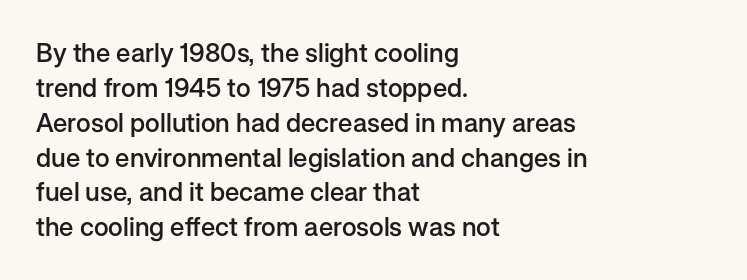
Q: Is the text bold? A: Semi-bold.
Q: Is the text italic (slanted)? A: No, it is upright.
Q: Is the text underlined? A: No.
Q: How is the paragraph aligned? A: Left-aligned.
Q: Is the spacing between letters normal or unusually wide? A: Normal.
Q: Is the spacing between lines tight, normal or loose? A: Normal.
